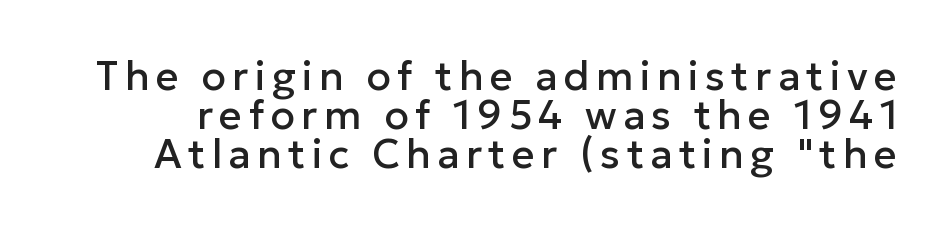
{"serif": "no", "italic": "no", "width": "normal", "stroke_contrast": "low", "x_height": "medium", "monospaced": "no", "underline": "no", "line_spacing": "tight", "line_spacing_ratio": 0.98, "glyph_px": 40}
